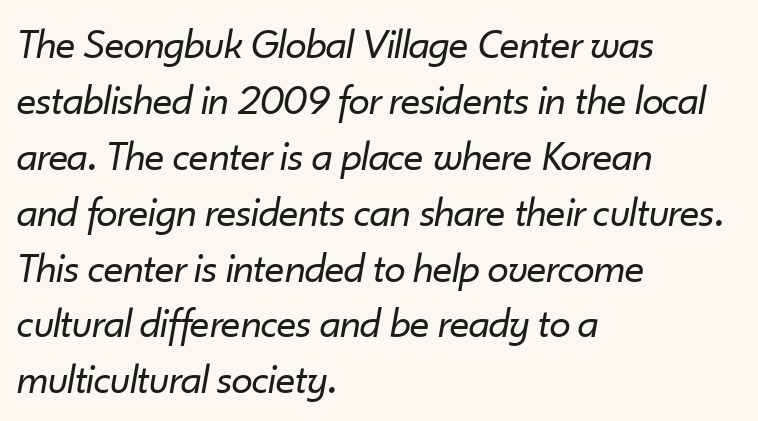
Italic? Definitely — the glyphs are oblique. Honestly, there is no underline to notice here at all. Inter-character spacing is left at the font's built-in metrics. Notice how the passage keeps a crisp vertical edge on the left only. The designer left line spacing at the default.
